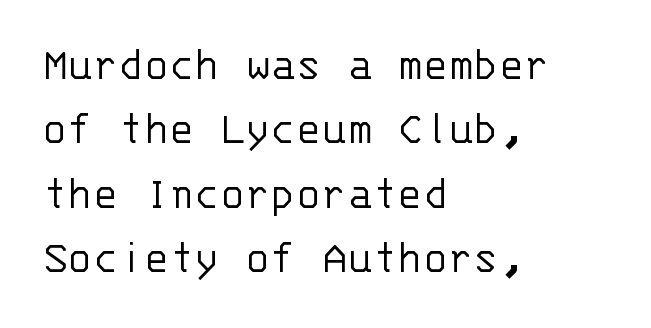
These lines are rendered in a fixed-pitch font. No italicization has been applied; the sample stays upright. One glance says typical: line gaps are just what's usual. The letters look calm and open, with moderate or lighter stems. The baseline area is clear.
